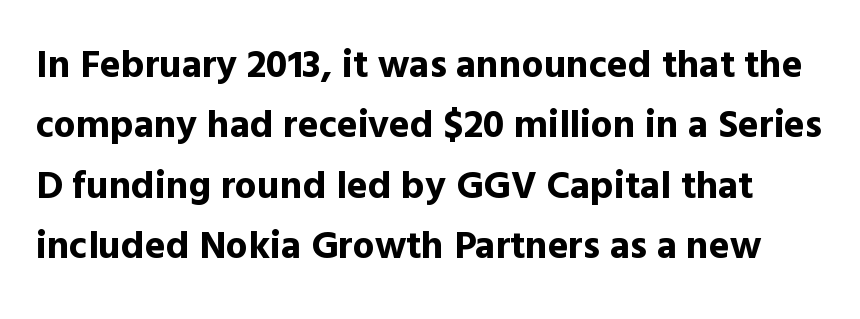
The image shows 39 px bold sans-serif type, upright; set normal line spacing (1.55x), normal letter spacing, not underlined; a medium x-height.
